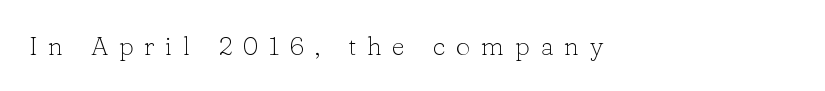
No word sits above an underline. A typesetter would mark this as roman, not italic. One-word summary of the alignment: left. Weight: regular or lighter. Students, note that the glyphs here are deliberately spaced far apart.
